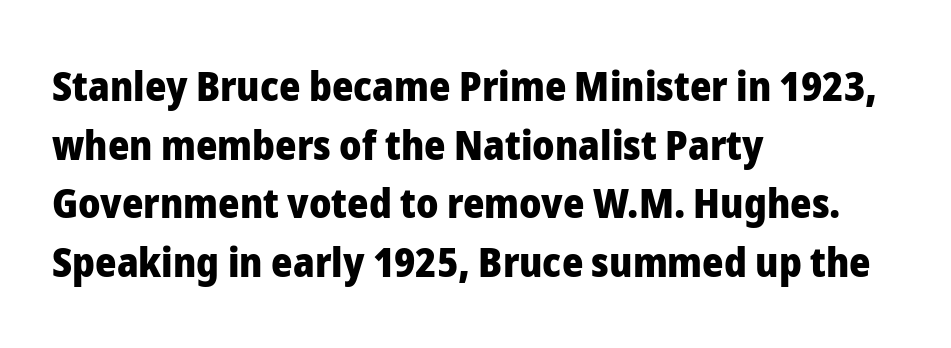
Character widths vary here, with narrow letters taking less room than wide ones. Plain, unruled lines of type. The letters sit at their default tracking, neither squeezed nor spread. How would I describe the line gaps? Plain and ordinary.
